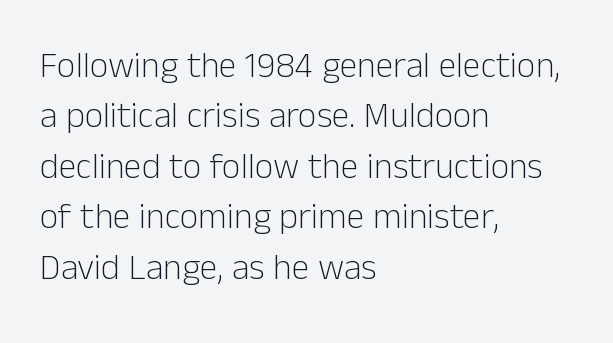
{"serif": "no", "italic": "no", "bold": "no", "weight": "light", "width": "normal", "stroke_contrast": "low", "x_height": "medium", "monospaced": "no", "underline": "no", "align": "left", "line_spacing": "normal", "line_spacing_ratio": 1.4, "letter_spacing": "normal", "letter_spacing_em": 0.0, "glyph_px": 36}
